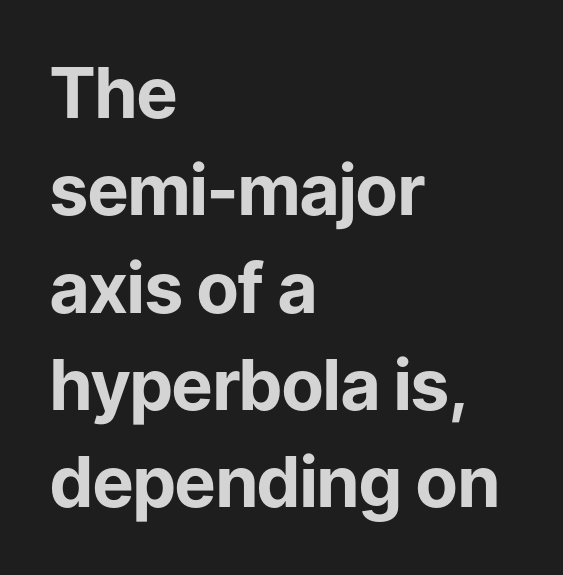
This rendering leaves character spacing at its baseline value. Which margin do the lines hug? The left one — the right edge is uneven. The glyphs are unaccompanied by any horizontal stroke below them. The rendering uses natural spacing where letterforms have individual widths.
